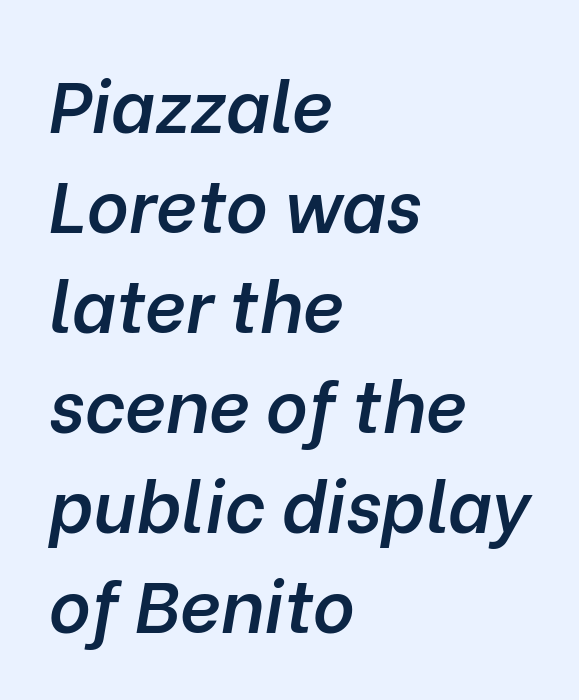
An italicized treatment has been applied to the whole sample. Lines of text with bare space underneath. Note the varied advance widths — an 'i' is clearly narrower than an 'm'. Successive baselines arrive at the customary interval. Is the type bold? Partly — it's a semibold, heavier than regular but not fully bold. How are the letters spaced? Ordinarily, with no added tracking.
